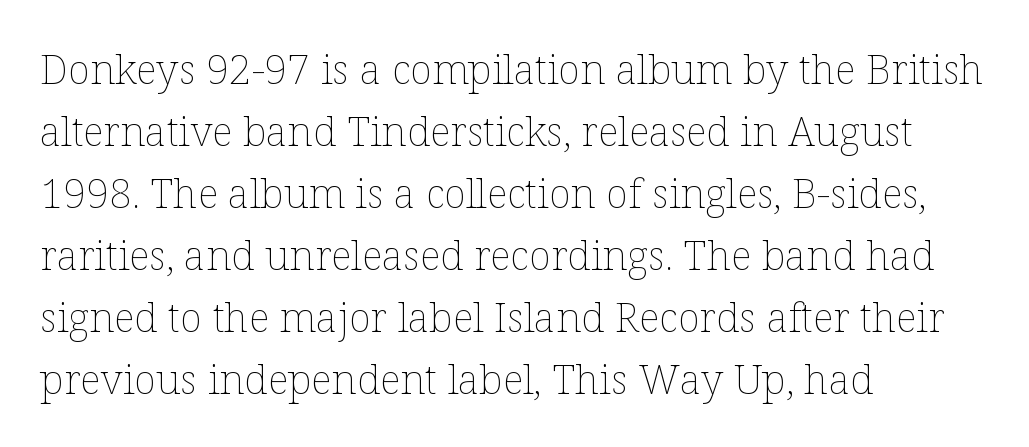
The ragged edge is on the right, which tells us the setting is flush left. Does extra space separate the letters? No, they use regular spacing. Posture: vertical. The typesetting does not lean heavy: it is not bold. The specimen omits any rule beneath the text block's lines. Character widths vary here, with narrow letters taking less room than wide ones.
